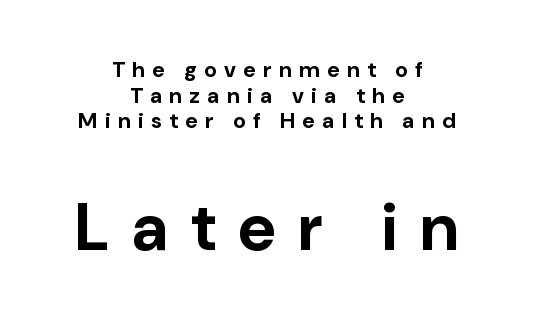
{"serif": "no", "italic": "no", "bold": "yes", "weight": "bold", "width": "normal", "stroke_contrast": "low", "x_height": "medium", "monospaced": "no", "underline": "no", "align": "center", "line_spacing_ratio": 1.16, "letter_spacing": "wide", "letter_spacing_em": 0.34, "larger_block": "second", "size_ratio": 3.0, "glyph_px": 66}
